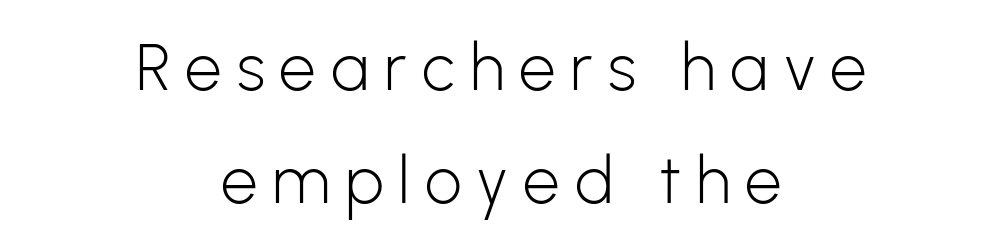
The image shows 65 px light sans-serif type, upright; set centered, line spacing 1.74x, unusually wide letter spacing (+0.23 em), not underlined; low stroke contrast and a medium x-height.
